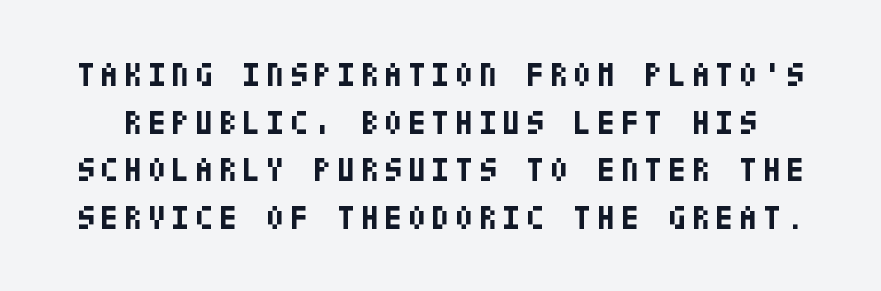
The image shows 33 px bold, condensed sans-serif type, upright; set normal line spacing (1.44x), not underlined; low stroke contrast and a large x-height.
